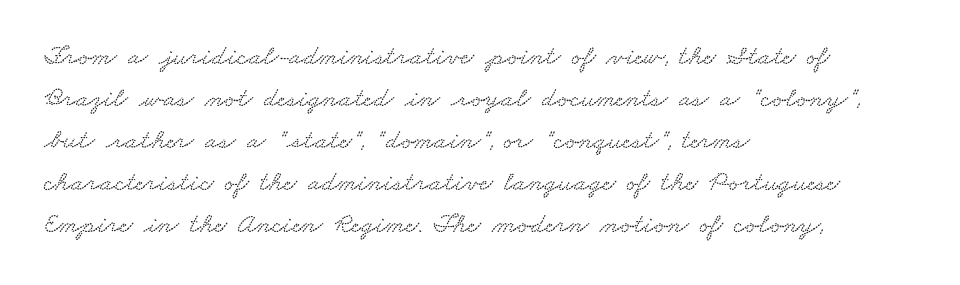
Q: Is the text underlined? A: No.
Q: How is the paragraph aligned? A: Left-aligned.
Q: Is the spacing between letters normal or unusually wide? A: Normal.
Q: Is the spacing between lines tight, normal or loose? A: Normal.
Q: Width (condensed, normal, or wide)? A: Wide.
Q: Stroke contrast? A: Low.
Q: x-height? A: Small.
Q: Monospaced? A: No.
